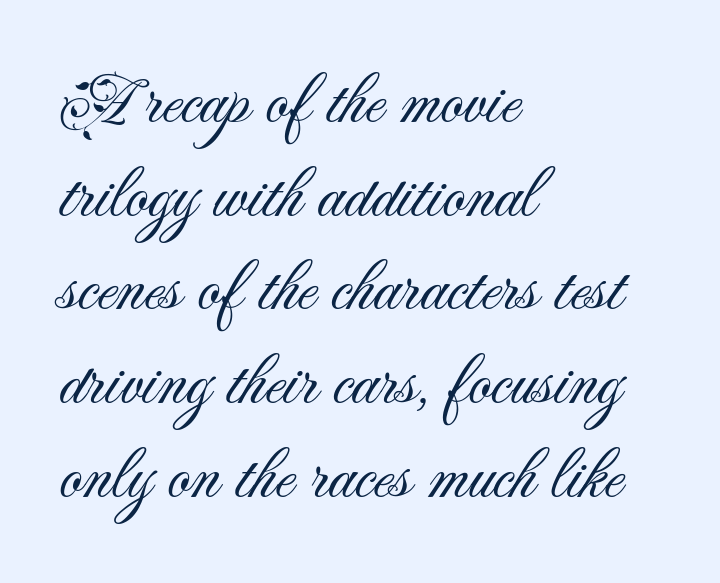
Layout note: lines flush left. Decoration check: the copy has no underline. You can tell from the bare stems that sans-serif type was used. The passage shown is not bold in any degree. The passage shown is typed in a proportional face where columns would drift.
